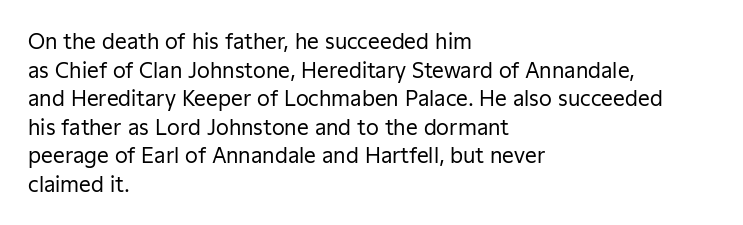
Q: Is the text bold? A: No.
Q: Is the text italic (slanted)? A: No, it is upright.
Q: Is the text underlined? A: No.
Q: How is the paragraph aligned? A: Left-aligned.
Q: Is the spacing between letters normal or unusually wide? A: Normal.
Q: Is the spacing between lines tight, normal or loose? A: Normal.
